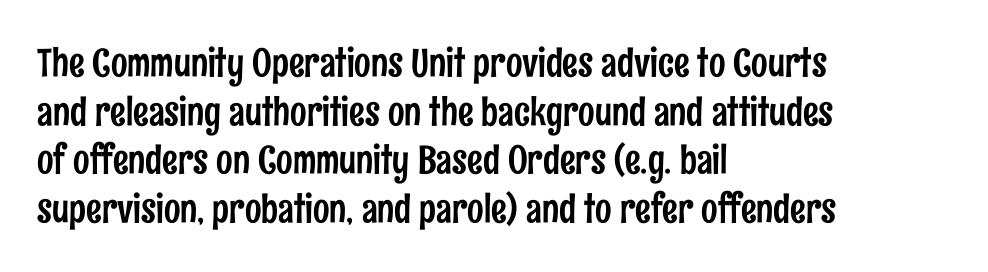
Q: Is the text italic (slanted)? A: No, it is upright.
Q: Is the typeface a serif or a sans-serif typeface? A: Sans-serif.
Q: Is the text underlined? A: No.
Q: How is the paragraph aligned? A: Left-aligned.
Q: Is the spacing between letters normal or unusually wide? A: Normal.
Q: Is the spacing between lines tight, normal or loose? A: Normal.
Q: Width (condensed, normal, or wide)? A: Condensed.
Q: Stroke contrast? A: Low.
Q: x-height? A: Medium.
Q: Monospaced? A: No.
